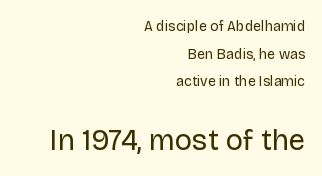
The image shows 29 px regular-weight sans-serif type, upright; set right-aligned, loose line spacing (1.98x), normal letter spacing, not underlined; the second (bottom) block is 2.07x larger; low stroke contrast and a large x-height.
